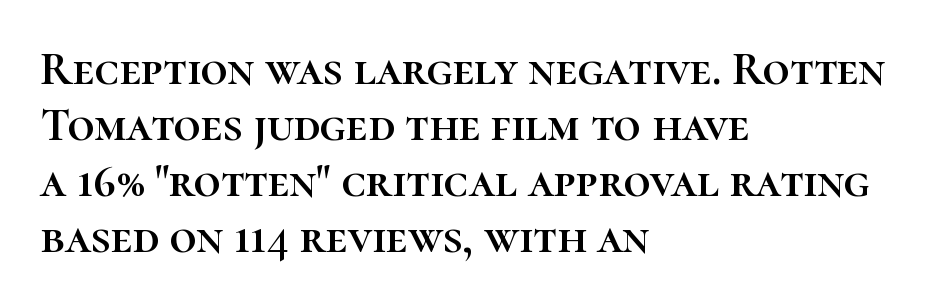
Q: Is the text italic (slanted)? A: No, it is upright.
Q: Is the text underlined? A: No.
Q: How is the paragraph aligned? A: Left-aligned.
Q: Is the spacing between letters normal or unusually wide? A: Normal.
Q: Width (condensed, normal, or wide)? A: Normal.
Q: Stroke contrast? A: High.
Q: x-height? A: Medium.
Q: Monospaced? A: No.
